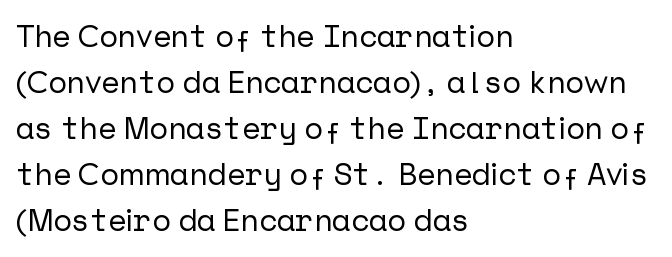
Q: Is the text italic (slanted)? A: No, it is upright.
Q: Is the typeface a serif or a sans-serif typeface? A: Sans-serif.
Q: Is the text underlined? A: No.
Q: How is the paragraph aligned? A: Left-aligned.
Q: Is the spacing between letters normal or unusually wide? A: Normal.
Q: Is the spacing between lines tight, normal or loose? A: Normal.
Q: Width (condensed, normal, or wide)? A: Normal.
Q: Stroke contrast? A: Low.
Q: x-height? A: Medium.
